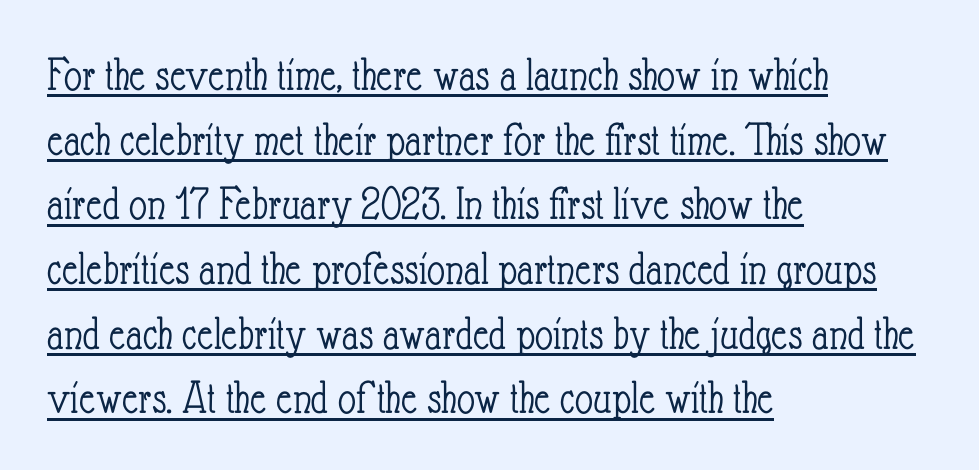
Q: Is the text bold? A: No.
Q: Is the text italic (slanted)? A: No, it is upright.
Q: Is the text underlined? A: Yes.
Q: How is the paragraph aligned? A: Left-aligned.
Q: Is the spacing between letters normal or unusually wide? A: Normal.
Q: Is the spacing between lines tight, normal or loose? A: Normal.
Q: Width (condensed, normal, or wide)? A: Condensed.
Q: Stroke contrast? A: Low.
Q: x-height? A: Small.
Q: Monospaced? A: No.
